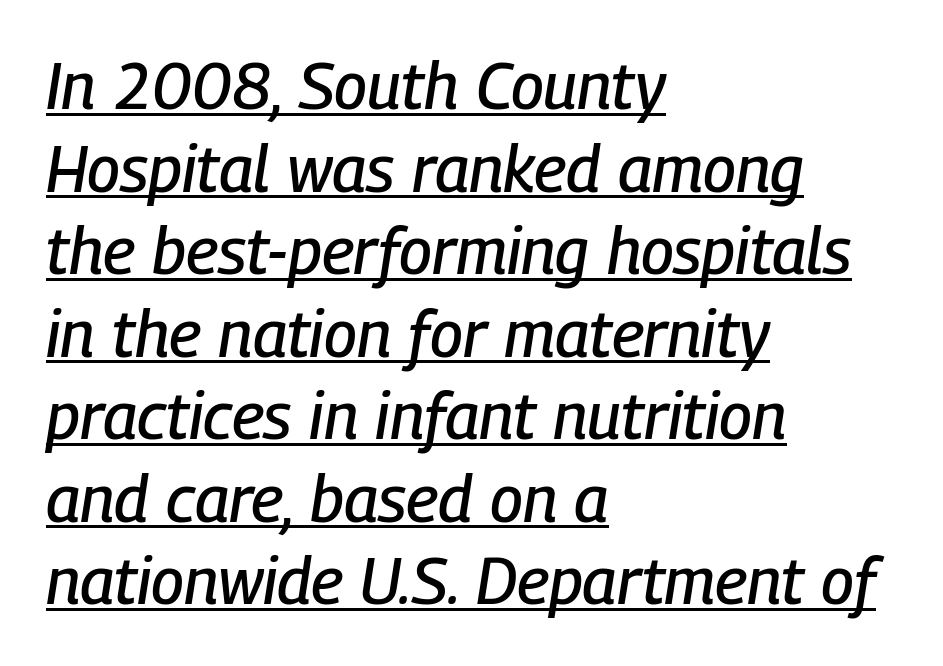
Q: Is the text italic (slanted)? A: Yes, it leans right by about 9 degrees.
Q: Is the text underlined? A: Yes.
Q: How is the paragraph aligned? A: Left-aligned.
Q: Is the spacing between letters normal or unusually wide? A: Normal.
Q: Is the spacing between lines tight, normal or loose? A: Normal.
Q: Width (condensed, normal, or wide)? A: Condensed.
Q: Stroke contrast? A: Low.
Q: x-height? A: Medium.
Q: Monospaced? A: No.
